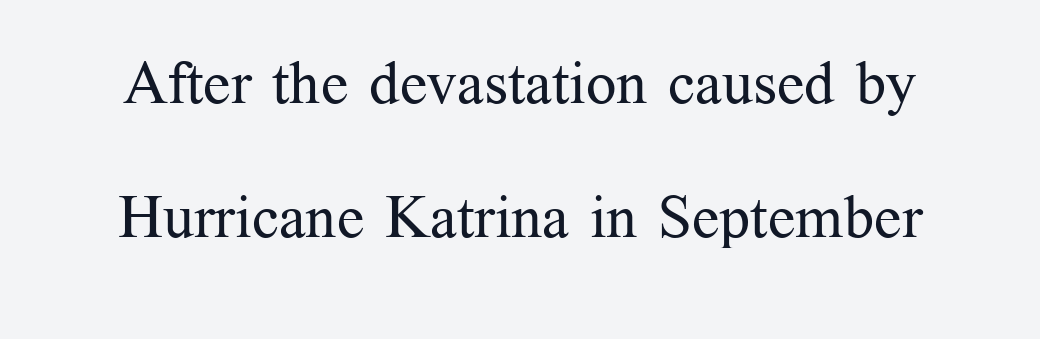
{"serif": "yes", "italic": "no", "bold": "no", "weight": "regular", "width": "normal", "stroke_contrast": "medium", "x_height": "medium", "monospaced": "no", "underline": "no", "align": "center", "line_spacing": "loose", "line_spacing_ratio": 2.24, "letter_spacing": "normal", "letter_spacing_em": 0.0, "glyph_px": 60}
